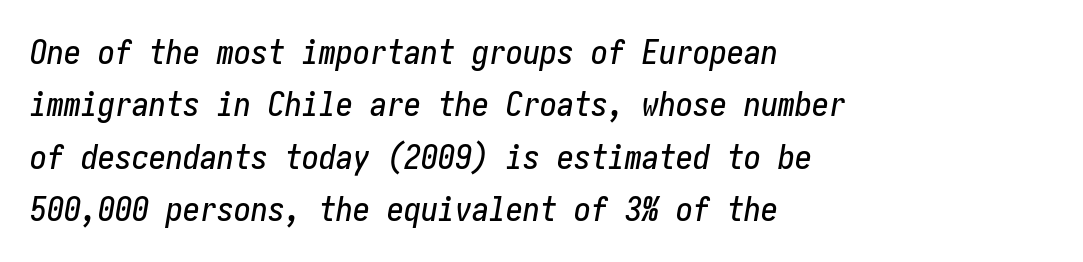
Q: Is the text italic (slanted)? A: Yes, it leans right by about 10 degrees.
Q: Is the text underlined? A: No.
Q: How is the paragraph aligned? A: Left-aligned.
Q: Is the spacing between letters normal or unusually wide? A: Normal.
Q: Is the spacing between lines tight, normal or loose? A: Normal.
Q: Width (condensed, normal, or wide)? A: Condensed.
Q: Stroke contrast? A: Low.
Q: x-height? A: Medium.
